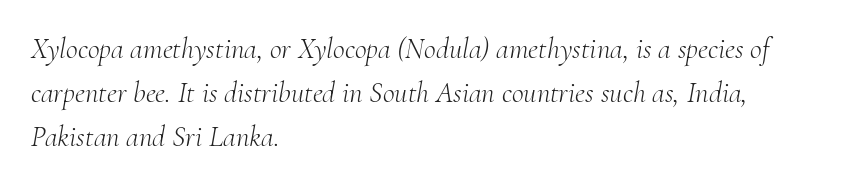
All the whitespace from short lines collects on the right. Lines of text with bare space underneath. The rendering applies a slant to the glyphs. The space between consecutive lines is moderate. Typographically, this falls in the serif category.
